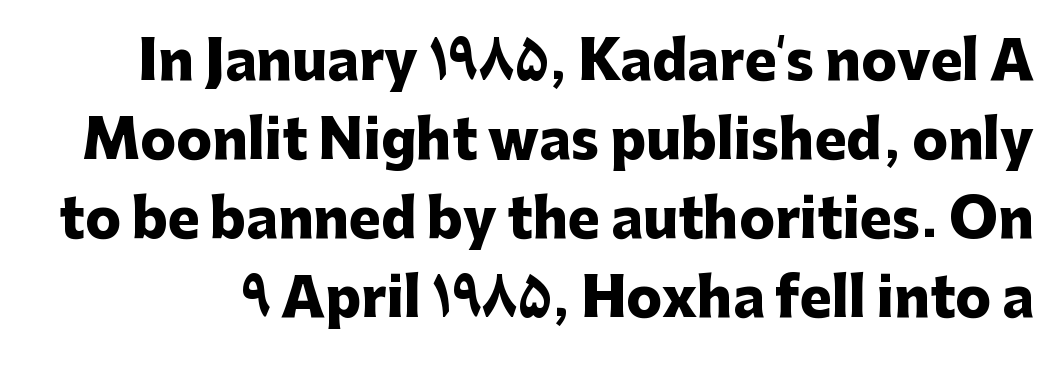
Q: Is the text bold? A: Yes.
Q: Is the text italic (slanted)? A: No, it is upright.
Q: Is the typeface a serif or a sans-serif typeface? A: Sans-serif.
Q: Is the text underlined? A: No.
Q: Is the spacing between letters normal or unusually wide? A: Normal.
Q: Is the spacing between lines tight, normal or loose? A: Normal.
Q: Width (condensed, normal, or wide)? A: Normal.
Q: Stroke contrast? A: Low.
Q: x-height? A: Medium.
Q: Monospaced? A: No.
